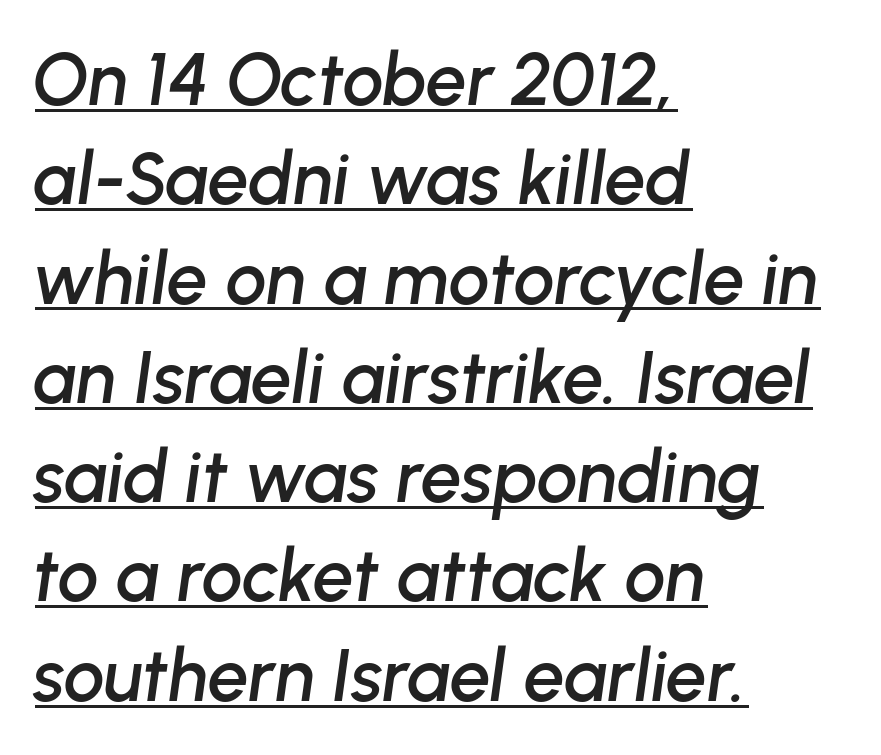
The rendering keeps characters at their native spacing. The passage shown is underscored from start to finish. Does the lettering tilt? It does — this is italic. Looks like regular typesetting: each glyph gets only the width it needs. If you measured baseline to baseline, you'd find a middling distance. Typeset ragged right — the left edge is the straight one.
